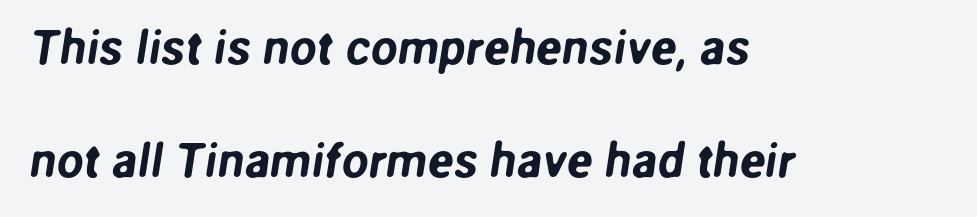
{"serif": "no", "width": "normal", "stroke_contrast": "low", "x_height": "medium", "monospaced": "no", "underline": "no", "align": "left", "line_spacing": "loose", "line_spacing_ratio": 2.35, "letter_spacing": "normal", "letter_spacing_em": 0.0, "glyph_px": 48}
